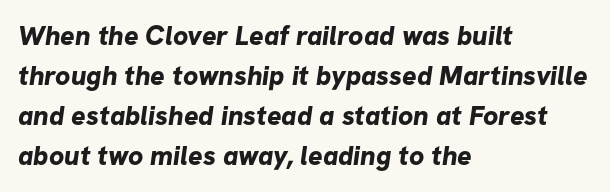
{"bold": "yes", "underline": "no", "align": "left", "line_spacing": "normal", "line_spacing_ratio": 1.48, "letter_spacing": "normal", "letter_spacing_em": 0.0, "glyph_px": 27}
